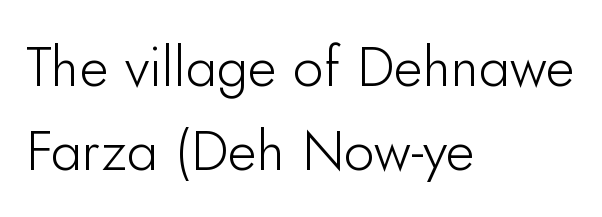
The image shows 56 px light sans-serif type, upright; set left-aligned, normal line spacing (1.5x), normal letter spacing, not underlined; low stroke contrast and a small x-height.
